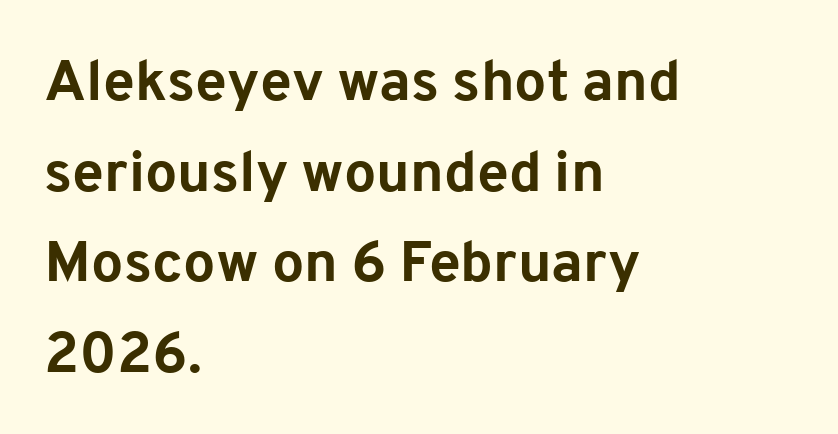
Q: Is the text bold? A: Yes.
Q: Is the text italic (slanted)? A: No, it is upright.
Q: Is the typeface a serif or a sans-serif typeface? A: Sans-serif.
Q: Is the text underlined? A: No.
Q: How is the paragraph aligned? A: Left-aligned.
Q: Is the spacing between letters normal or unusually wide? A: Normal.
Q: Is the spacing between lines tight, normal or loose? A: Normal.
Q: Width (condensed, normal, or wide)? A: Normal.
Q: Stroke contrast? A: Low.
Q: x-height? A: Medium.
Q: Monospaced? A: No.
